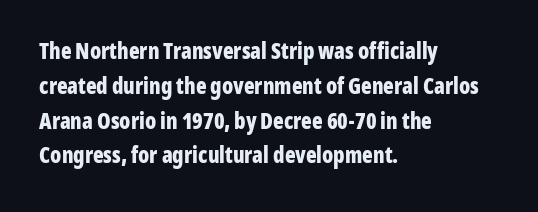
One-word summary of the alignment: left. Characters remain perfectly vertical along every line. Words float on clear page, feet unadorned. Look at the tracking — it's just the regular setting, nothing added.
